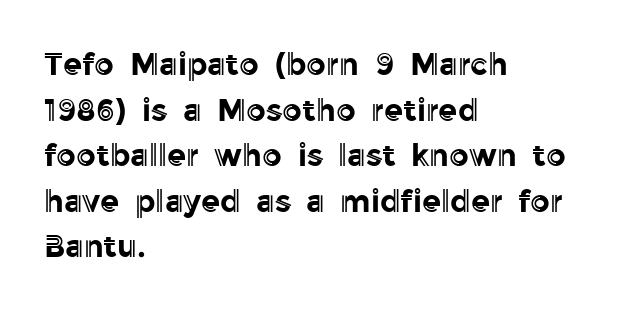
The image shows 31 px text type, upright; set left-aligned, normal line spacing (1.47x), normal letter spacing, not underlined; a medium x-height.
